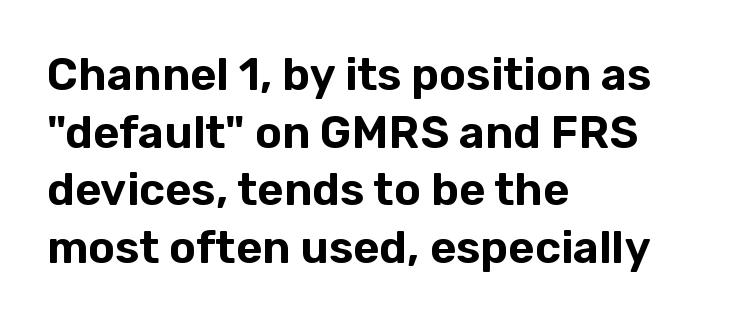
Does the lettering tilt? It doesn't — this is upright. The lines sit at an ordinary, default distance from one another. The typeface chosen for these lines omits serifs. The passage shown is typed in a proportional face where columns would drift.
